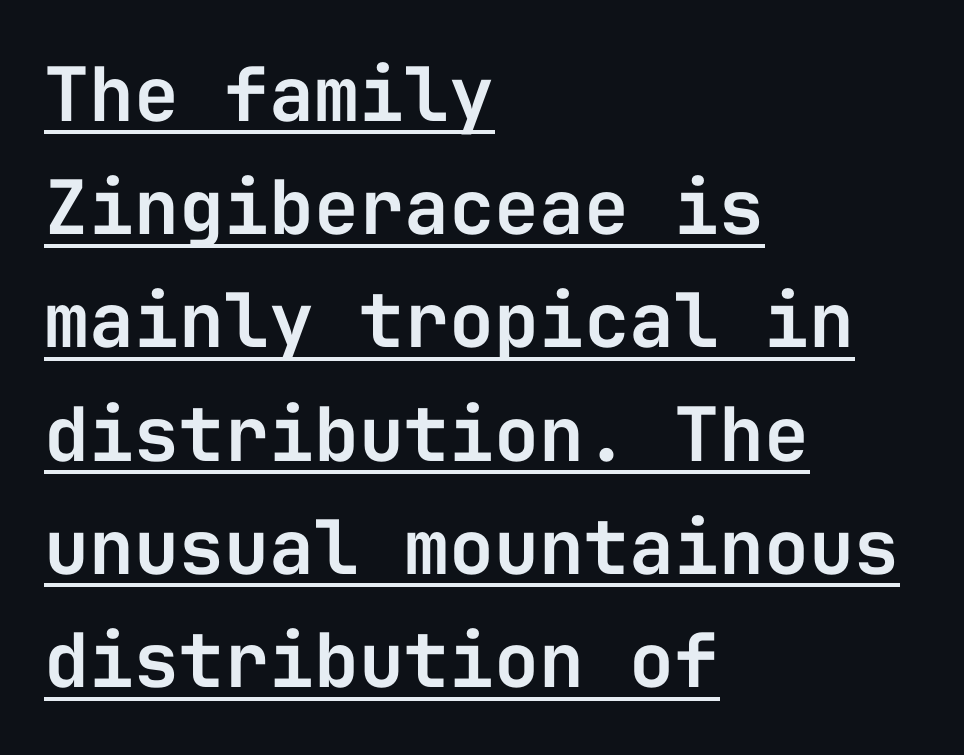
{"serif": "no", "italic": "no", "width": "normal", "stroke_contrast": "low", "x_height": "medium", "monospaced": "yes", "underline": "yes", "align": "left", "line_spacing": "normal", "line_spacing_ratio": 1.51, "letter_spacing": "normal", "letter_spacing_em": 0.0, "glyph_px": 75}
